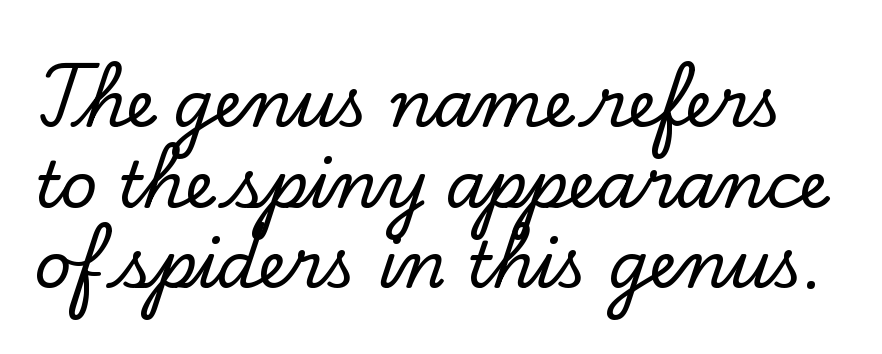
Here the designer chose a conventional face with non-uniform glyph widths. Just letters on the line, the space beneath them empty. These lines sit exactly where default settings would place them. What stands out about the letter spacing? Nothing — it is the standard amount. Regarding serifs, this sample has them.
